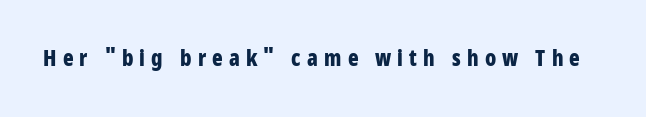
{"italic": "no", "bold": "yes", "underline": "no", "letter_spacing": "wide", "letter_spacing_em": 0.28, "glyph_px": 22}
